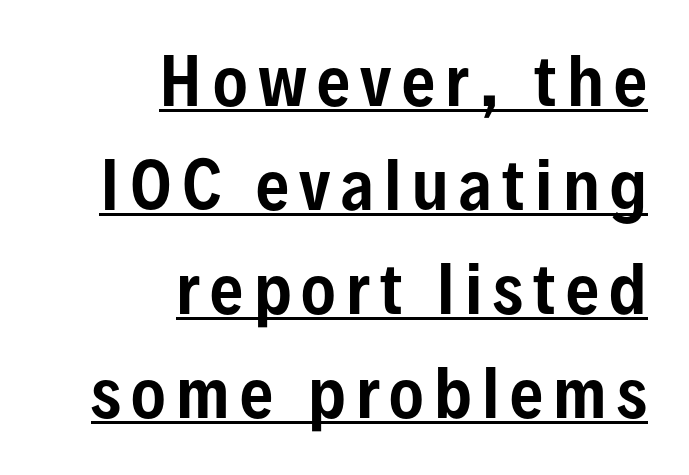
A typesetter would mark this as roman, not italic. Letterform terminals end flat and unadorned throughout the passage. Regarding leading, the lines here are spaced in the standard way. Does the copy run flush right? Yes — the right margin is perfectly even.
